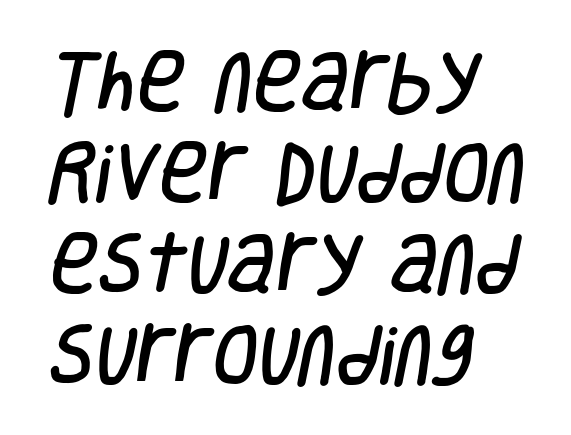
{"serif": "no", "width": "condensed", "stroke_contrast": "low", "x_height": "large", "monospaced": "no", "underline": "no", "align": "left", "line_spacing": "normal", "line_spacing_ratio": 1.38, "letter_spacing": "normal", "letter_spacing_em": 0.0, "glyph_px": 66}
